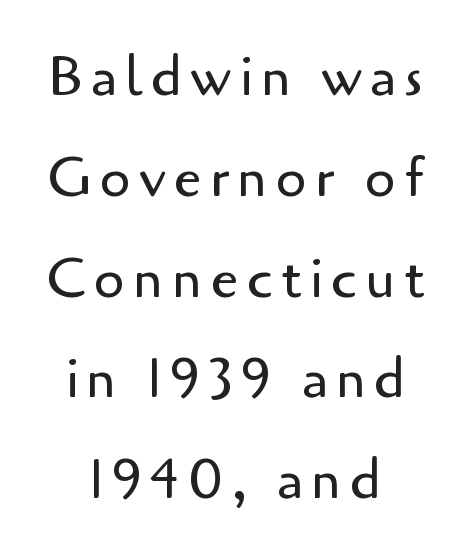
The image shows 56 px regular-weight sans-serif type, upright; set centered, line spacing 1.8x, not underlined; low stroke contrast and a small x-height.
